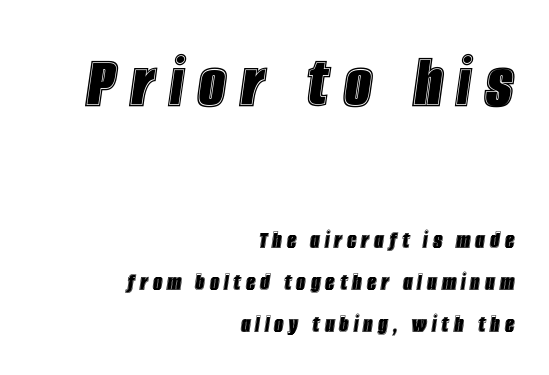
{"italic": "yes", "lean": "right", "slant_degrees": 8, "width": "condensed", "x_height": "large", "monospaced": "no", "underline": "no", "align": "right", "line_spacing": "normal", "line_spacing_ratio": 1.62, "larger_block": "first", "size_ratio": 3.0, "glyph_px": 78}
